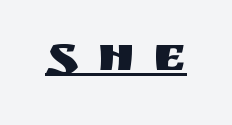
Underlined type. Look at the bottom of the vertical strokes: they stop flat, with no serifs. Is the letter spacing exaggerated? Yes — the characters are pushed far apart. Notice how the stems are strictly vertical — no italics here. Note the varied advance widths — an 'i' is clearly narrower than an 'm'.
